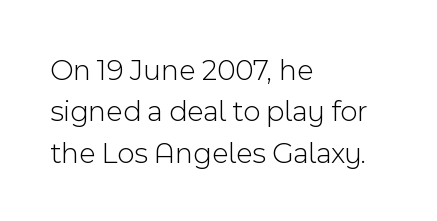
{"serif": "no", "italic": "no", "bold": "no", "weight": "light", "width": "normal", "x_height": "medium", "monospaced": "no", "underline": "no", "align": "left", "line_spacing": "normal", "line_spacing_ratio": 1.38, "letter_spacing": "normal", "letter_spacing_em": 0.0, "glyph_px": 30}
